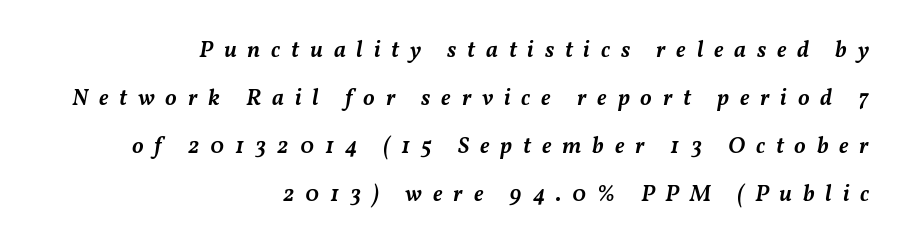
Quick note: interline space is abundant. The typesetting leans somewhat heavy: a semibold. Does extra space separate the letters? Yes, quite a lot of it. This sample uses an oblique cut, with every glyph tilted off the vertical.
